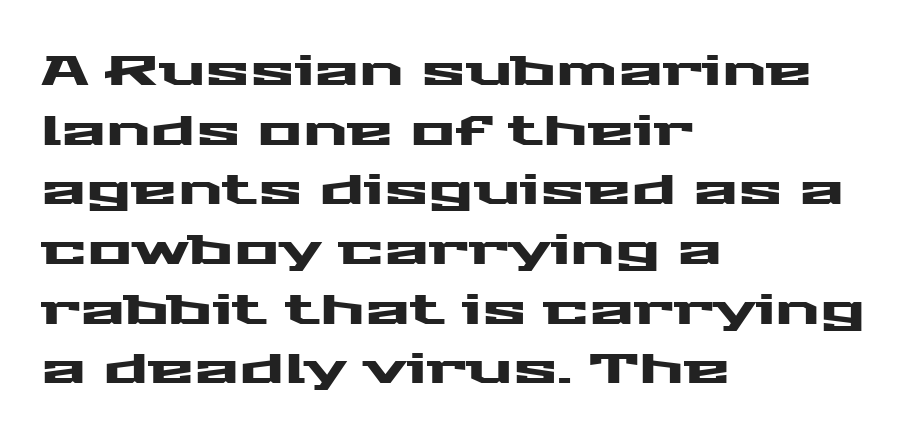
Q: Is the text italic (slanted)? A: No, it is upright.
Q: Is the typeface a serif or a sans-serif typeface? A: Sans-serif.
Q: Is the text underlined? A: No.
Q: How is the paragraph aligned? A: Left-aligned.
Q: Is the spacing between letters normal or unusually wide? A: Normal.
Q: Is the spacing between lines tight, normal or loose? A: Normal.
Q: Width (condensed, normal, or wide)? A: Wide.
Q: Stroke contrast? A: Medium.
Q: x-height? A: Medium.
Q: Monospaced? A: No.
